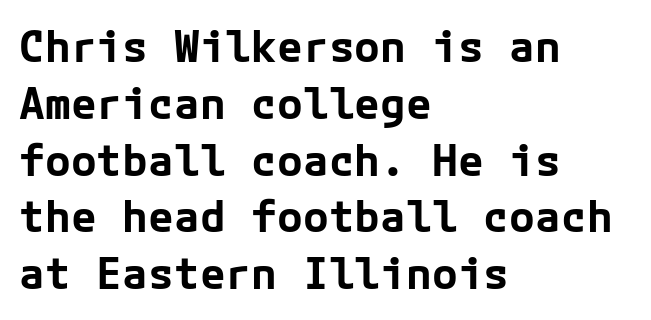
The leading is moderate, giving the passage an even texture. This sample uses a sans-serif face. Which margin do the lines hug? The left one — the right edge is uneven. This is roman type, the default non-slanted kind.
